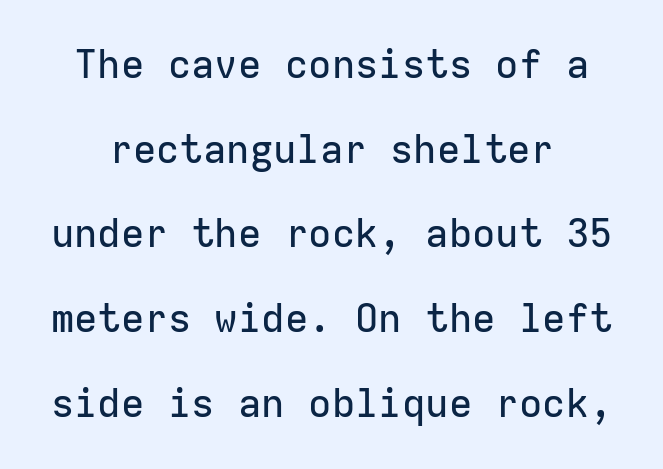
The line-height multiplier appears high, well above default. A typesetter would mark this as roman, not italic. Do the characters align in a grid? Yes, the font is monospaced. Default kerning and tracking; the words read as compact shapes.
